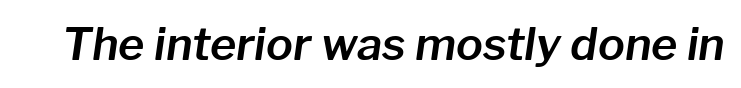
The image shows 45 px text type, italic (leaning right); set normal letter spacing, not underlined; low stroke contrast and a medium x-height.
